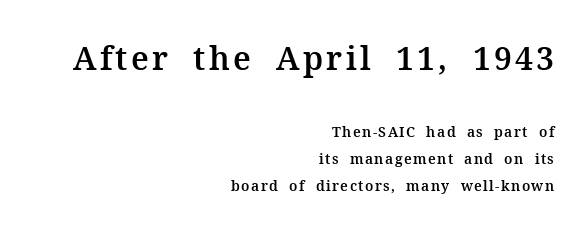
Q: Is the text italic (slanted)? A: No, it is upright.
Q: Is the typeface a serif or a sans-serif typeface? A: Serif.
Q: Is the text underlined? A: No.
Q: How is the paragraph aligned? A: Right-aligned.
Q: Is the spacing between lines tight, normal or loose? A: Loose.
Q: Which block of text is set in a larger size, the first (top) or the second (bottom)? A: The first (top) one.
Q: Width (condensed, normal, or wide)? A: Normal.
Q: Stroke contrast? A: Medium.
Q: x-height? A: Medium.
Q: Monospaced? A: No.
